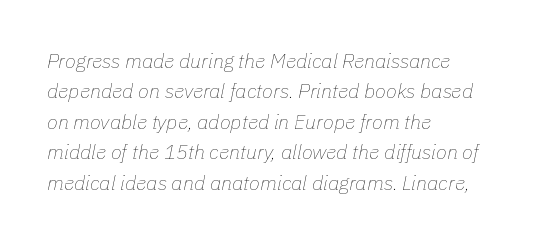
Q: Is the text bold? A: No.
Q: Is the text italic (slanted)? A: Yes, it leans right by about 11 degrees.
Q: Is the text underlined? A: No.
Q: How is the paragraph aligned? A: Left-aligned.
Q: Is the spacing between letters normal or unusually wide? A: Normal.
Q: Is the spacing between lines tight, normal or loose? A: Normal.
